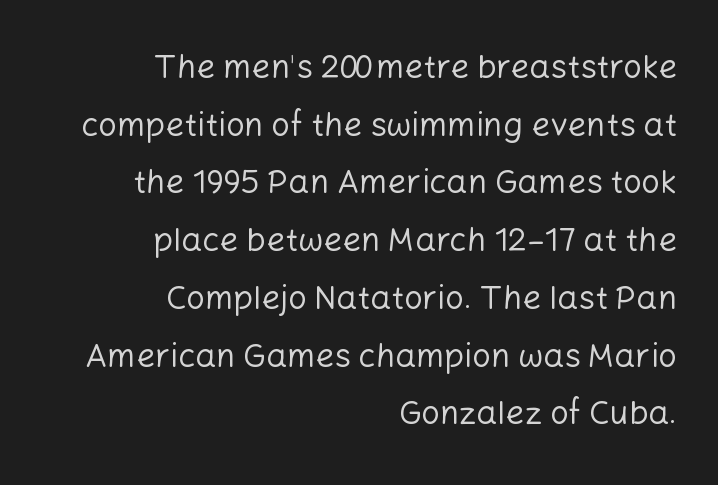
Q: Is the text bold? A: No.
Q: Is the text italic (slanted)? A: No, it is upright.
Q: Is the typeface a serif or a sans-serif typeface? A: Sans-serif.
Q: Is the text underlined? A: No.
Q: How is the paragraph aligned? A: Right-aligned.
Q: Is the spacing between letters normal or unusually wide? A: Normal.
Q: Width (condensed, normal, or wide)? A: Normal.
Q: Stroke contrast? A: Low.
Q: x-height? A: Medium.
Q: Monospaced? A: No.
